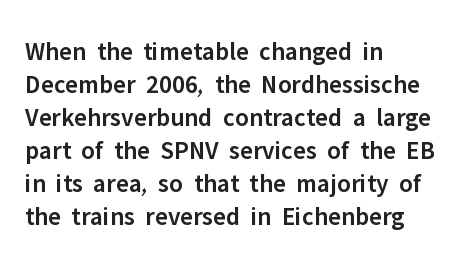
{"italic": "no", "bold": "semi", "underline": "no", "align": "left", "line_spacing": "normal", "line_spacing_ratio": 1.27, "letter_spacing": "normal", "letter_spacing_em": 0.0, "glyph_px": 26}
